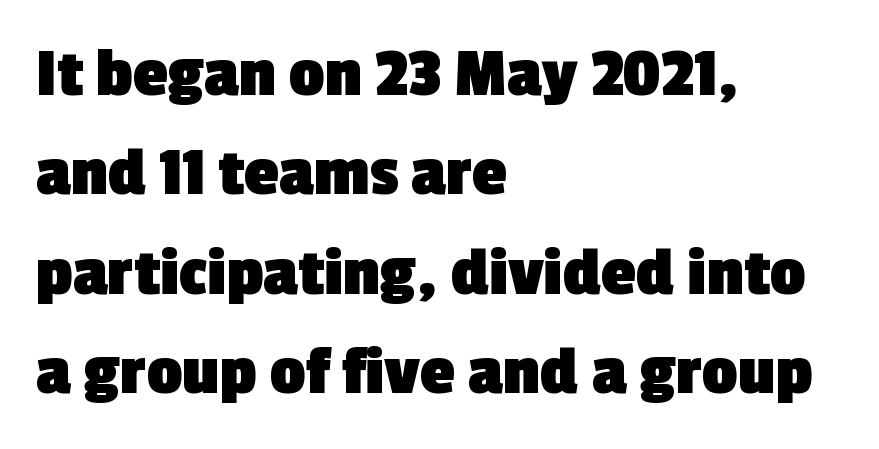
Q: Is the text bold? A: Yes.
Q: Is the typeface a serif or a sans-serif typeface? A: Sans-serif.
Q: Is the text underlined? A: No.
Q: How is the paragraph aligned? A: Left-aligned.
Q: Is the spacing between letters normal or unusually wide? A: Normal.
Q: Is the spacing between lines tight, normal or loose? A: Normal.
Q: Width (condensed, normal, or wide)? A: Normal.
Q: x-height? A: Medium.
Q: Monospaced? A: No.
